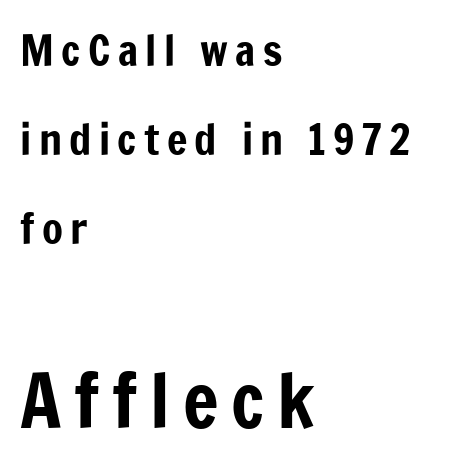
{"serif": "no", "italic": "no", "width": "condensed", "stroke_contrast": "low", "x_height": "medium", "monospaced": "no", "underline": "no", "align": "left", "line_spacing": "loose", "line_spacing_ratio": 2.07, "larger_block": "second", "size_ratio": 1.74, "glyph_px": 75}
